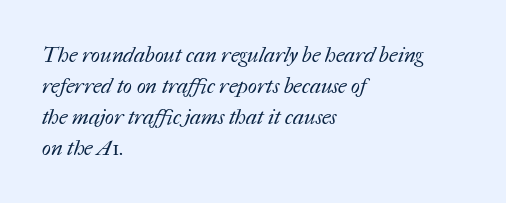
Q: Is the text bold? A: No.
Q: Is the text underlined? A: No.
Q: How is the paragraph aligned? A: Left-aligned.
Q: Is the spacing between letters normal or unusually wide? A: Normal.
Q: Is the spacing between lines tight, normal or loose? A: Normal.
